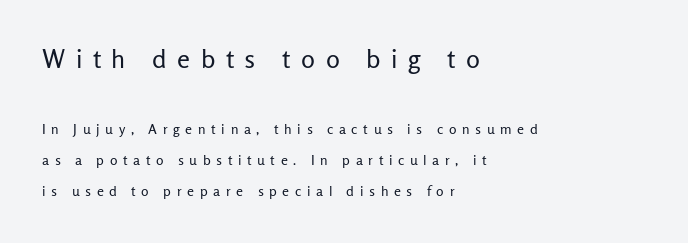
The string is rendered with underlining switched off. Reading down the block, your eye returns to a fixed left position each line. Italic? Not at all — the glyphs are vertical. The rendering uses a large line-height, opening up the rows.
